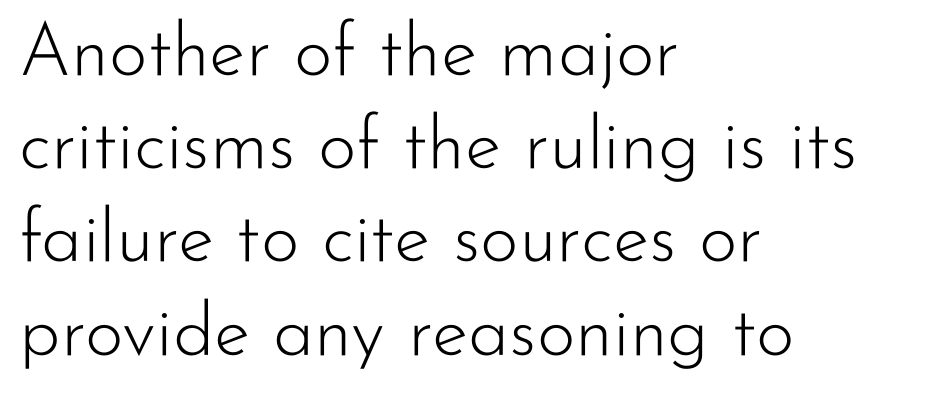
Compared with typical paragraphs, the rows here are spaced about the same. No word sits above an underline. Bold? No — there's no thickening of the strokes. The typeface chosen for these lines omits serifs. This rendering leaves character spacing at its baseline value. The passage shown is typed in a proportional face where columns would drift.
